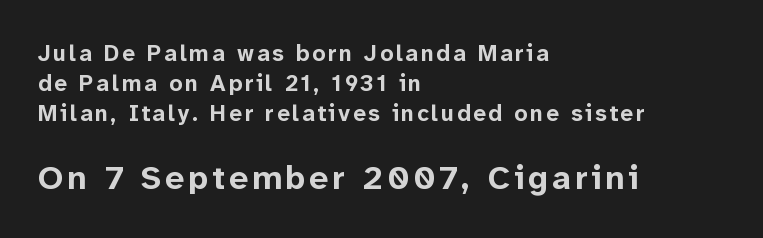
The image shows 34 px bold sans-serif type, upright; set left-aligned, normal line spacing (1.3x), not underlined; the second (bottom) block is 1.48x larger; low stroke contrast and a medium x-height.
